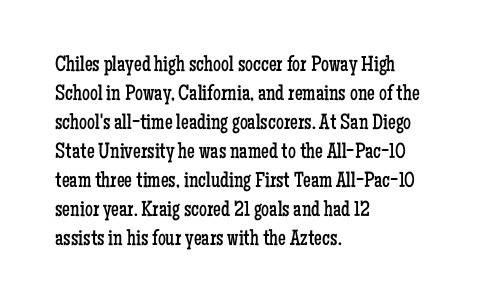
{"italic": "no", "bold": "no", "underline": "no", "align": "left", "line_spacing": "normal", "line_spacing_ratio": 1.32, "letter_spacing": "normal", "letter_spacing_em": 0.0, "glyph_px": 22}
